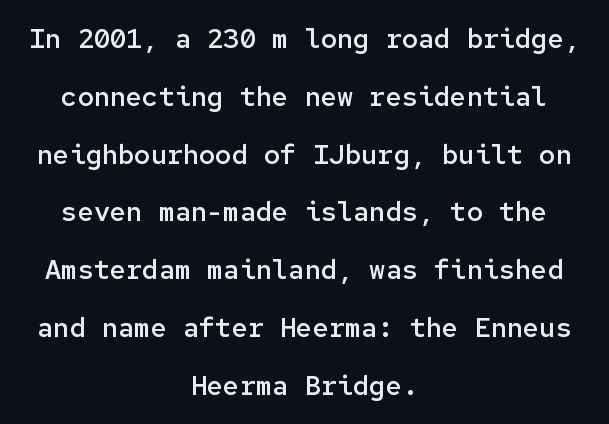
{"italic": "no", "bold": "semi", "underline": "no", "align": "center", "line_spacing": "loose", "line_spacing_ratio": 2.14, "letter_spacing": "normal", "letter_spacing_em": 0.0, "glyph_px": 27}
